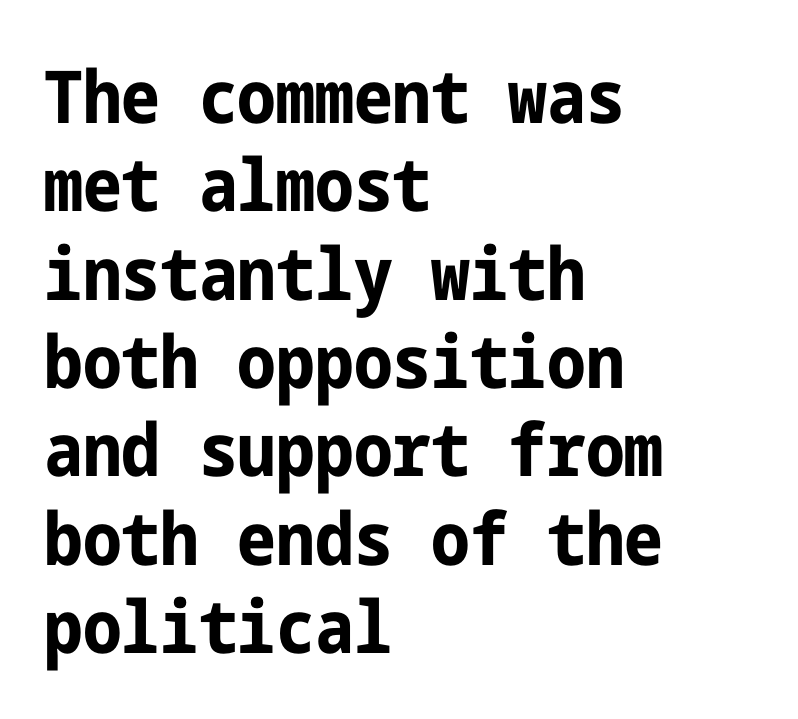
The image shows 73 px bold, condensed sans-serif type, upright; set left-aligned, line spacing 1.21x, normal letter spacing, not underlined; low stroke contrast and a medium x-height.
